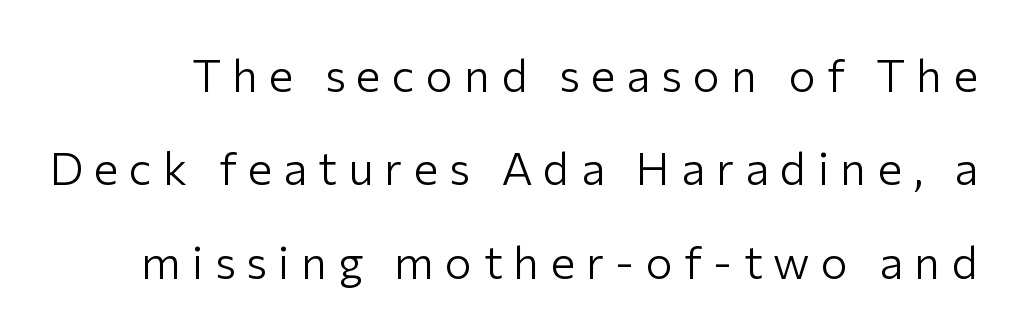
The image shows 46 px light sans-serif type, upright; set loose line spacing (2.03x), unusually wide letter spacing (+0.24 em), not underlined; low stroke contrast and a medium x-height.
